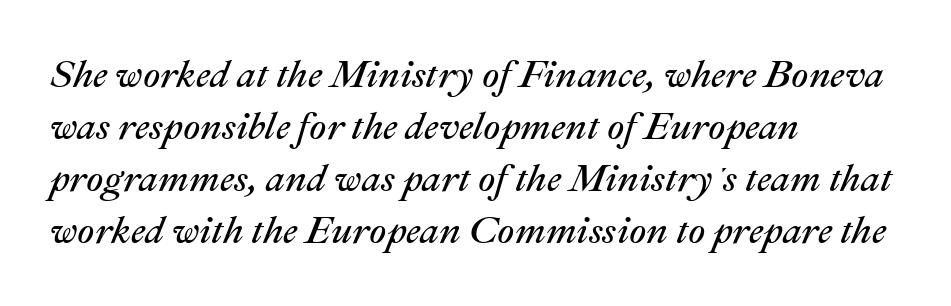
Q: Is the text bold? A: No.
Q: Is the text italic (slanted)? A: Yes, it leans right by about 22 degrees.
Q: Is the text underlined? A: No.
Q: How is the paragraph aligned? A: Left-aligned.
Q: Is the spacing between letters normal or unusually wide? A: Normal.
Q: Is the spacing between lines tight, normal or loose? A: Normal.
Q: Width (condensed, normal, or wide)? A: Normal.
Q: Stroke contrast? A: Medium.
Q: x-height? A: Medium.
Q: Monospaced? A: No.
